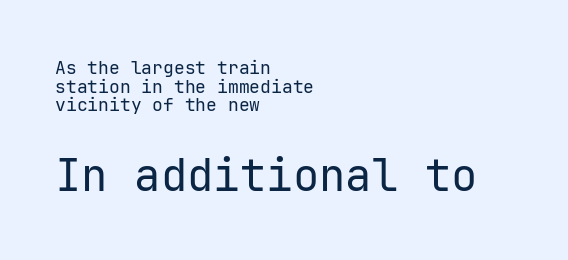
The image shows 44 px regular-weight sans-serif type, upright, monospaced; set left-aligned, tight line spacing (1.03x), normal letter spacing, not underlined; the second (bottom) block is 2.44x larger; low stroke contrast and a medium x-height.
